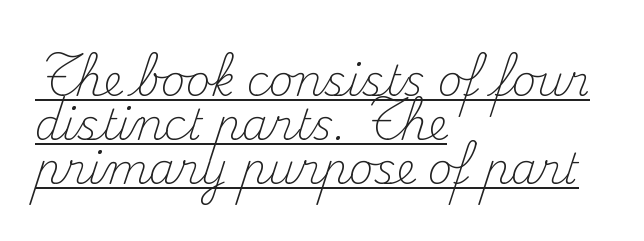
{"serif": "yes", "bold": "no", "weight": "light", "width": "normal", "stroke_contrast": "medium", "x_height": "small", "monospaced": "no", "underline": "yes", "align": "left", "line_spacing": "tight", "line_spacing_ratio": 1.05, "letter_spacing": "normal", "letter_spacing_em": 0.0, "glyph_px": 42}
